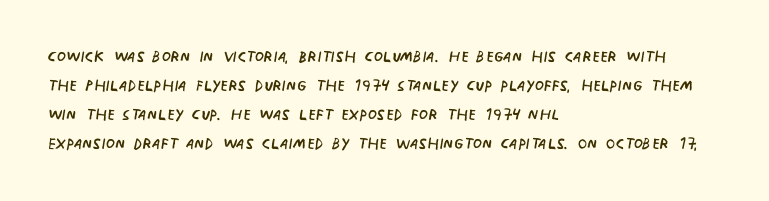
The image shows 21 px text type; set left-aligned, normal line spacing (1.38x), normal letter spacing, not underlined.
